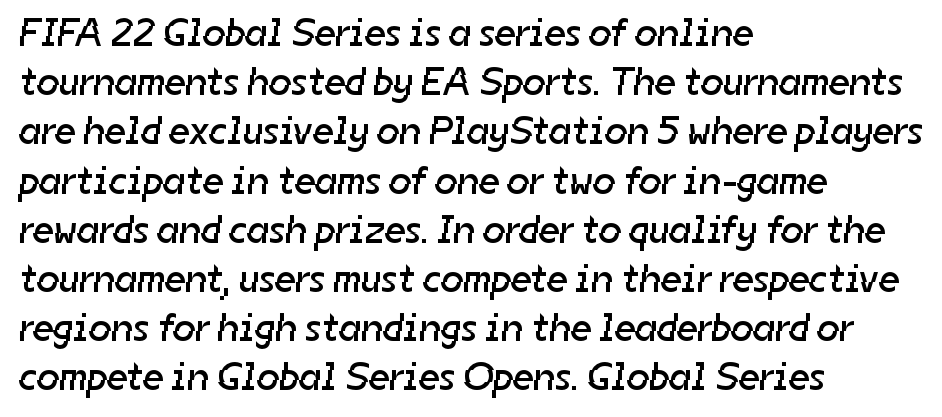
Q: Is the text bold? A: No.
Q: Is the typeface a serif or a sans-serif typeface? A: Sans-serif.
Q: Is the text underlined? A: No.
Q: How is the paragraph aligned? A: Left-aligned.
Q: Is the spacing between letters normal or unusually wide? A: Normal.
Q: Width (condensed, normal, or wide)? A: Normal.
Q: Stroke contrast? A: Low.
Q: x-height? A: Medium.
Q: Monospaced? A: No.
